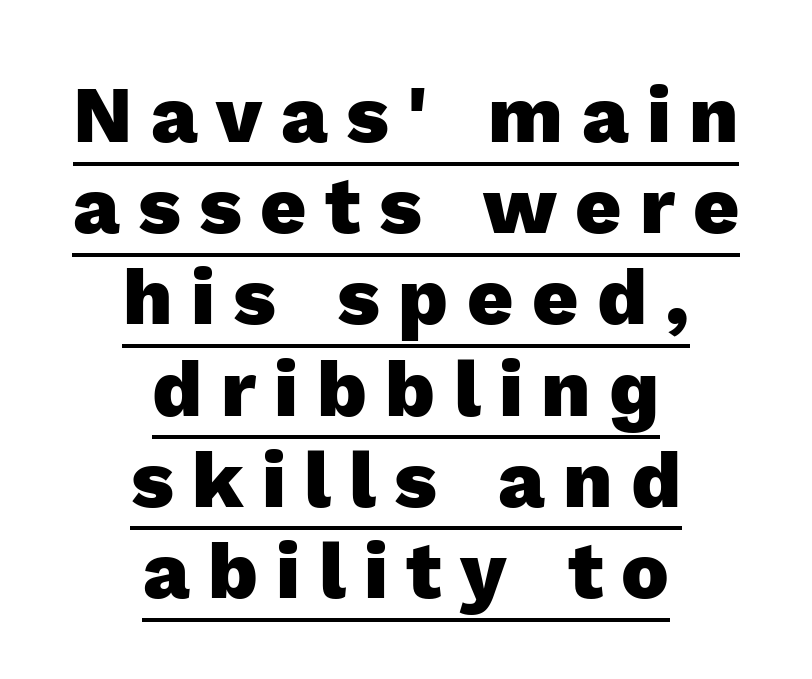
The image shows 80 px heavy sans-serif type, upright; set centered, tight line spacing (1.14x), unusually wide letter spacing (+0.23 em), underlined; a medium x-height.
